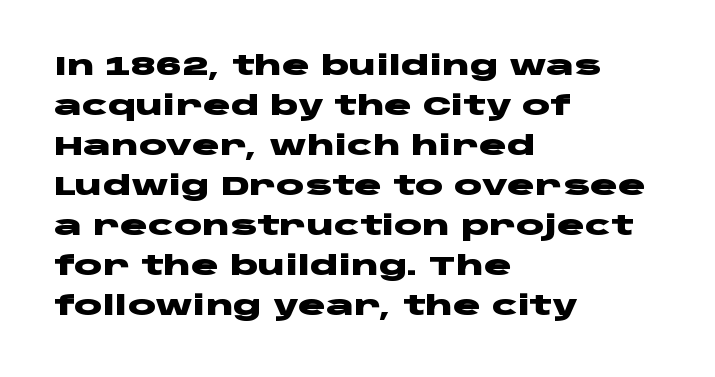
Q: Is the text bold? A: Yes.
Q: Is the text italic (slanted)? A: No, it is upright.
Q: Is the text underlined? A: No.
Q: How is the paragraph aligned? A: Left-aligned.
Q: Is the spacing between letters normal or unusually wide? A: Normal.
Q: Is the spacing between lines tight, normal or loose? A: Normal.
